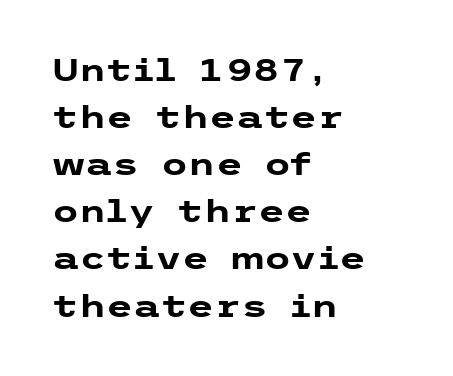
{"serif": "no", "italic": "no", "bold": "yes", "weight": "heavy", "width": "wide", "stroke_contrast": "low", "x_height": "medium", "underline": "no", "align": "left", "line_spacing": "normal", "line_spacing_ratio": 1.52, "letter_spacing": "normal", "letter_spacing_em": 0.0, "glyph_px": 31}
